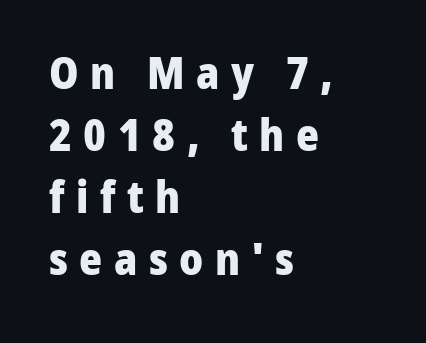
The image shows 44 px heavy sans-serif type, upright; set left-aligned, normal line spacing (1.41x), unusually wide letter spacing (+0.26 em), not underlined; low stroke contrast and a medium x-height.
